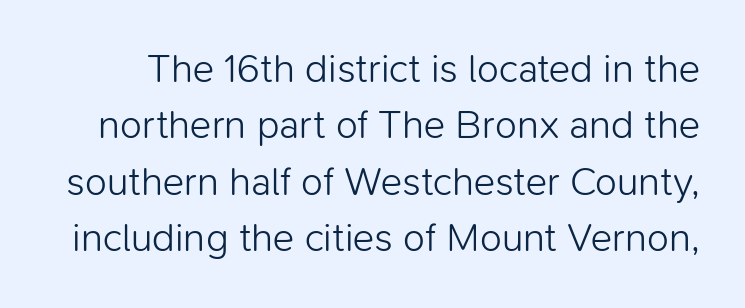
Classification — sans serif. This block has exactly the height ordinary leading produces. Check under the words: just untouched page. The letters advance in unequal steps, a hallmark of proportional type.
